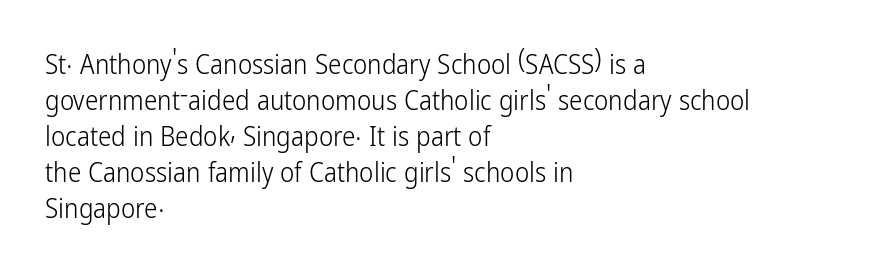
The image shows 27 px text type, upright; set left-aligned, normal line spacing (1.33x), normal letter spacing, not underlined.
